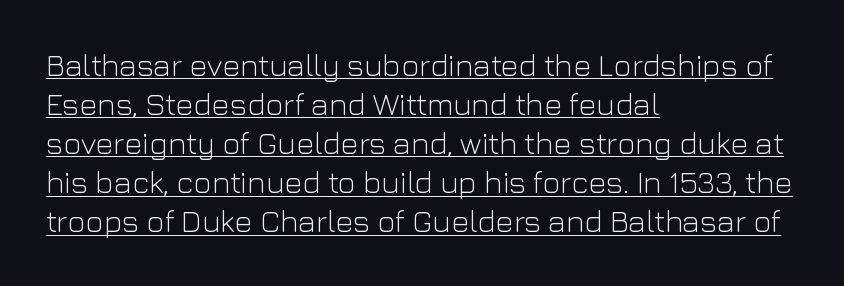
Q: Is the text bold? A: No.
Q: Is the text italic (slanted)? A: No, it is upright.
Q: Is the typeface a serif or a sans-serif typeface? A: Sans-serif.
Q: Is the text underlined? A: Yes.
Q: How is the paragraph aligned? A: Left-aligned.
Q: Is the spacing between letters normal or unusually wide? A: Normal.
Q: Is the spacing between lines tight, normal or loose? A: Normal.
Q: Width (condensed, normal, or wide)? A: Normal.
Q: Stroke contrast? A: Low.
Q: x-height? A: Medium.
Q: Monospaced? A: No.
